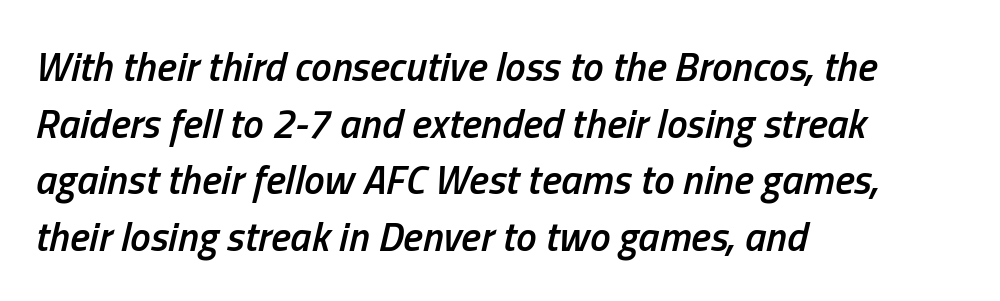
The image shows 41 px semibold, condensed type, italic (leaning right); set left-aligned, normal line spacing (1.38x), normal letter spacing, not underlined; low stroke contrast and a medium x-height.
